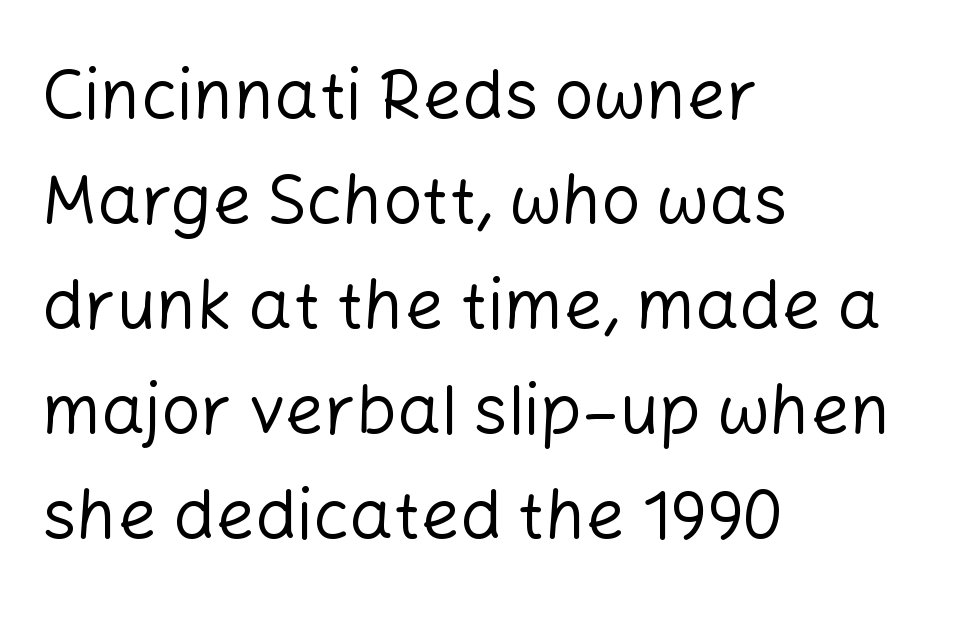
The image shows 69 px regular-weight sans-serif type, upright; set left-aligned, normal line spacing (1.52x), normal letter spacing, not underlined; low stroke contrast and a medium x-height.
